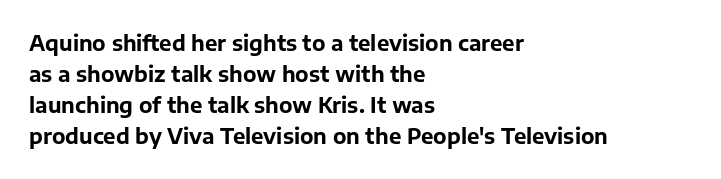
These lines keep a tight, regular rhythm from letter to letter. The typesetting leans heavy: a genuine bold. Line beginnings align vertically; line endings do not. If you drew a line through each stem, it would be perfectly vertical. Letters rest on an invisible, unmarked baseline.
